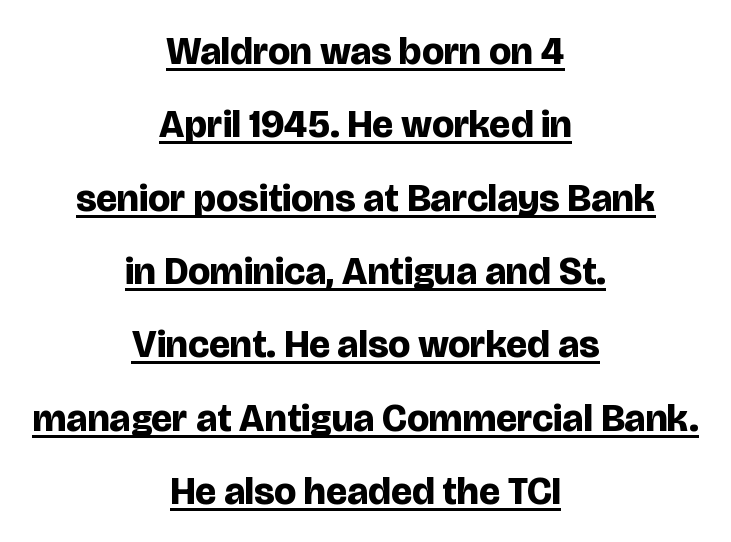
The image shows 39 px bold sans-serif type, upright; set centered, line spacing 1.88x, normal letter spacing, underlined; low stroke contrast and a large x-height.
